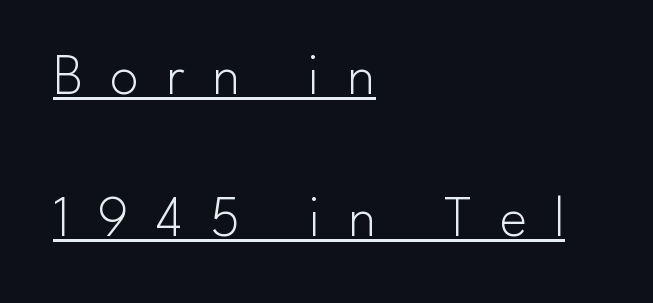
Q: Is the text bold? A: No.
Q: Is the text italic (slanted)? A: No, it is upright.
Q: Is the typeface a serif or a sans-serif typeface? A: Sans-serif.
Q: Is the text underlined? A: Yes.
Q: How is the paragraph aligned? A: Left-aligned.
Q: Is the spacing between letters normal or unusually wide? A: Unusually wide.
Q: Is the spacing between lines tight, normal or loose? A: Loose.
Q: Width (condensed, normal, or wide)? A: Normal.
Q: Stroke contrast? A: Low.
Q: x-height? A: Small.
Q: Monospaced? A: No.
